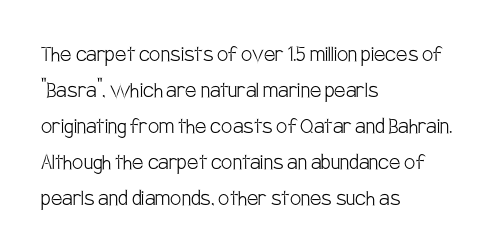
{"italic": "no", "bold": "no", "underline": "no", "align": "left", "line_spacing": "normal", "line_spacing_ratio": 1.44, "letter_spacing": "normal", "letter_spacing_em": 0.0, "glyph_px": 25}
